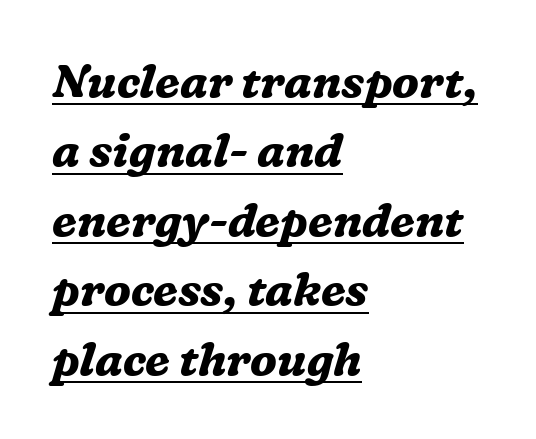
In terms of weight, the rendering is a true, heavy bold. The glyphs look as if they've been sheared to an angle. The rendering keeps characters at their native spacing. Line beginnings align vertically; line endings do not.
